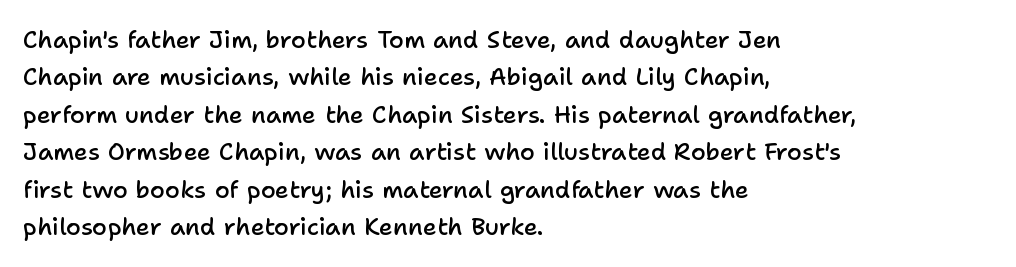
{"italic": "no", "bold": "semi", "underline": "no", "align": "left", "line_spacing": "normal", "line_spacing_ratio": 1.56, "letter_spacing": "normal", "letter_spacing_em": 0.0, "glyph_px": 24}
